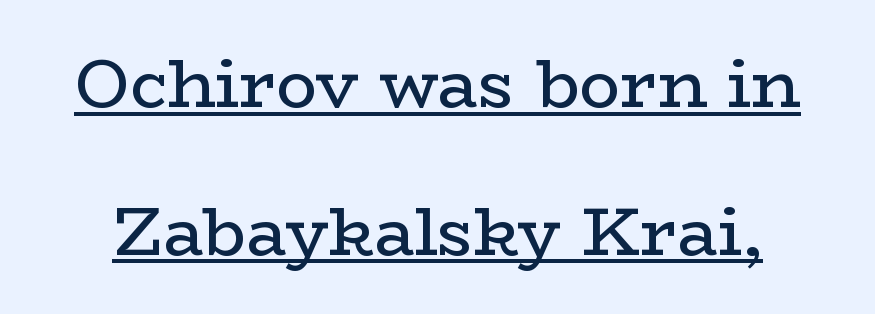
Do the characters align in a grid? No, the font is proportional. This is underlined copy, the kind a proofreader might mark for attention. Between one letter and the next there's only the usual sliver of space. Is this a heavy cut? Hardly; it is regular or lighter. Honestly, the rows look like they've been pulled way apart. Designer's note — italics off, roman on.
